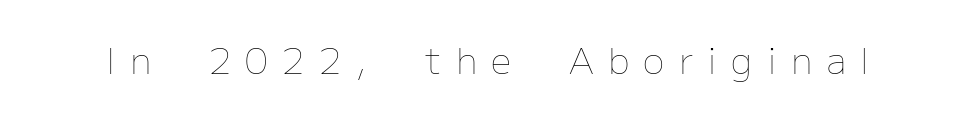
Q: Is the text bold? A: No.
Q: Is the text italic (slanted)? A: No, it is upright.
Q: Is the text underlined? A: No.
Q: Is the spacing between letters normal or unusually wide? A: Unusually wide.
Q: Width (condensed, normal, or wide)? A: Normal.
Q: Stroke contrast? A: Low.
Q: x-height? A: Medium.
Q: Monospaced? A: No.
